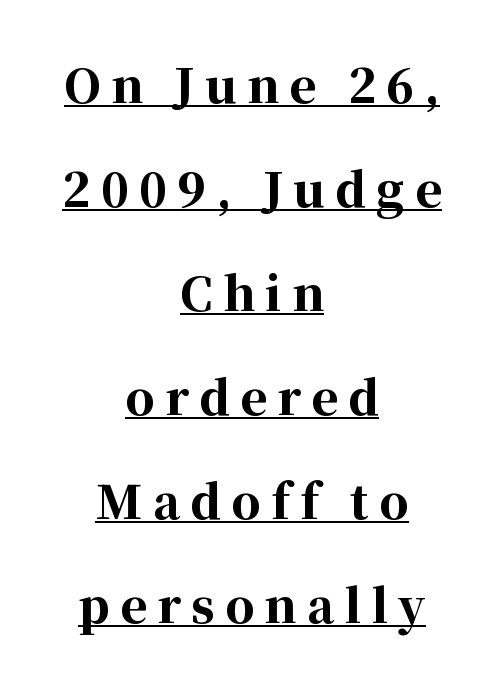
The image shows 46 px bold serif type, upright; set centered, loose line spacing (2.26x), unusually wide letter spacing (+0.22 em), underlined; high stroke contrast and a medium x-height.
